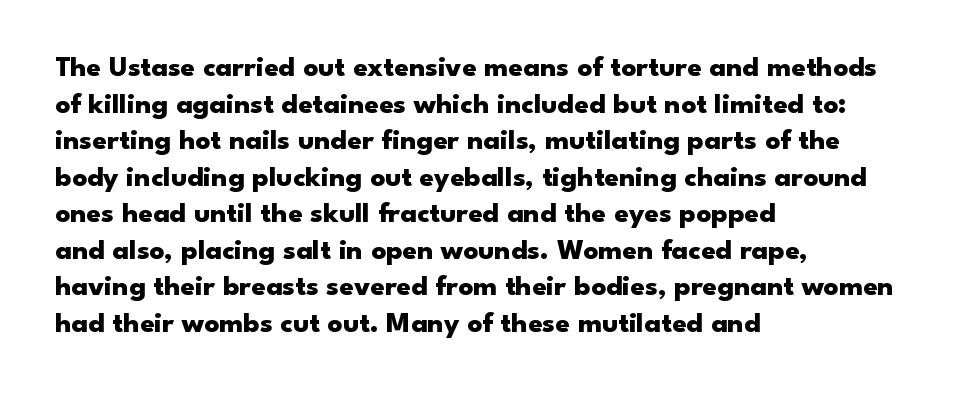
The image shows 29 px heavy, wide sans-serif type, upright; set left-aligned, normal line spacing (1.26x), normal letter spacing, not underlined; low stroke contrast and a small x-height.
